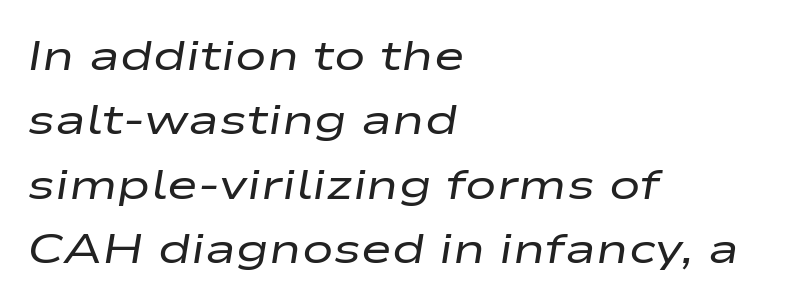
The image shows 42 px regular-weight, wide type, italic (leaning right); set left-aligned, normal line spacing (1.53x), normal letter spacing, not underlined; low stroke contrast and a medium x-height.
